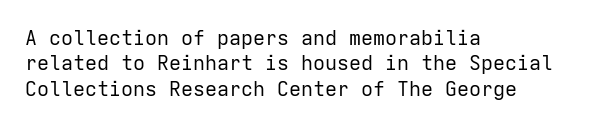
{"italic": "no", "bold": "no", "underline": "no", "align": "left", "line_spacing": "normal", "line_spacing_ratio": 1.27, "letter_spacing": "normal", "letter_spacing_em": 0.0, "glyph_px": 20}
